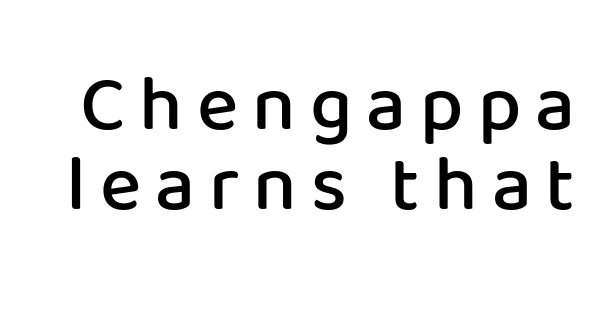
Its strokes are somewhat broadened, the hallmark of semibold type. The space between consecutive lines is stingy. The letters advance in unequal steps, a hallmark of proportional type. The type sits square on the baseline with zero lean.
